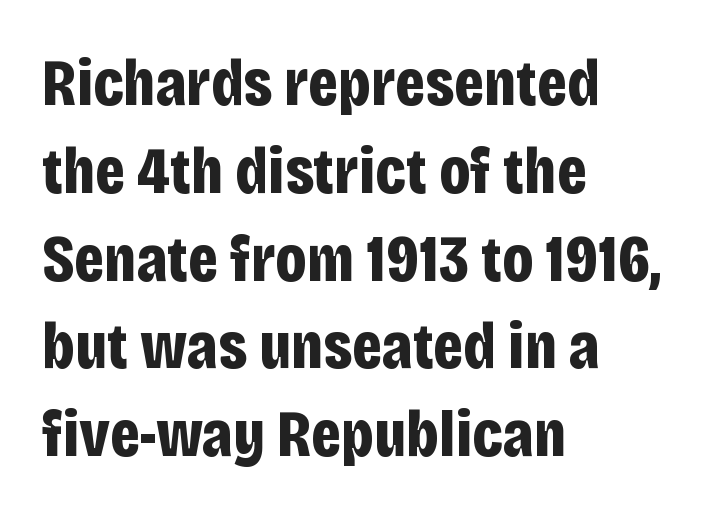
Line beginnings align vertically; line endings do not. The face used here is proportionally spaced, like ordinary book or web type. No extra tracking has been applied to these lines. A typesetter would mark this as roman, not italic.
